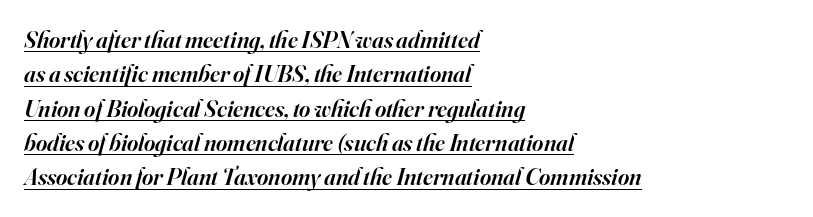
The image shows 24 px text type, italic (leaning right); set left-aligned, normal line spacing (1.43x), normal letter spacing, underlined.
